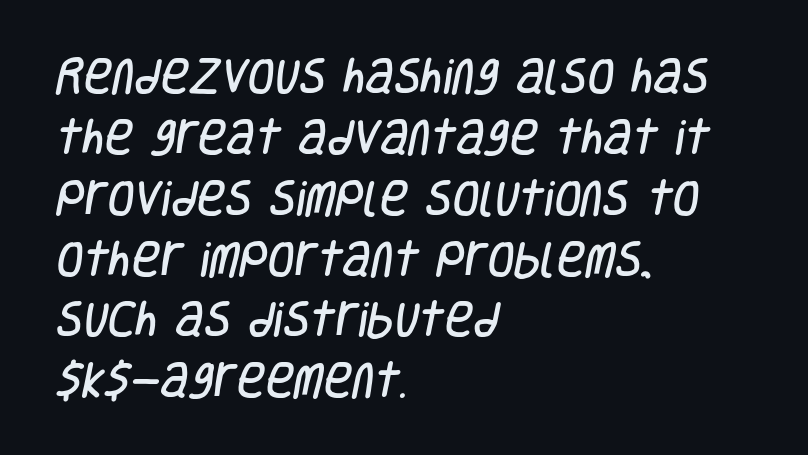
{"serif": "no", "width": "condensed", "stroke_contrast": "low", "x_height": "large", "monospaced": "no", "underline": "no", "align": "left", "line_spacing": "normal", "line_spacing_ratio": 1.56, "letter_spacing": "normal", "letter_spacing_em": 0.0, "glyph_px": 39}
